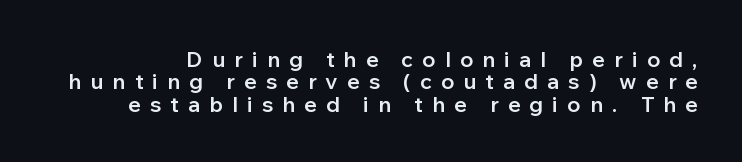
This is the regular roman posture of the typeface. Baseline-to-baseline distance is barely more than the letter height. Anything drawn beneath the words? Only blank space. The rendering uses a semibold face; strokes are thickened but not to full bold. The tracking reads as deliberately expanded to a designer's eye.
